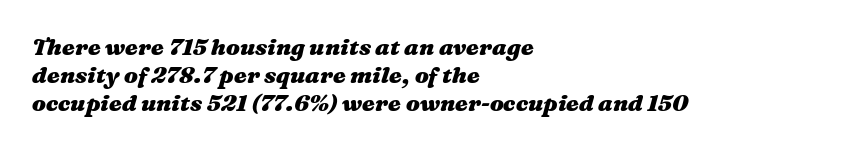
The image shows 23 px bold type, italic (leaning right); set left-aligned, line spacing 1.22x, normal letter spacing, not underlined.
